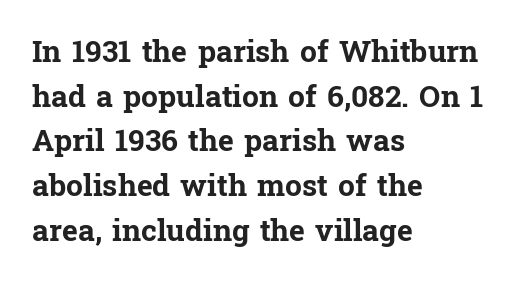
{"serif": "yes", "italic": "no", "bold": "yes", "weight": "bold", "width": "normal", "stroke_contrast": "low", "x_height": "medium", "monospaced": "no", "underline": "no", "align": "left", "line_spacing": "normal", "line_spacing_ratio": 1.49, "letter_spacing": "normal", "letter_spacing_em": 0.0, "glyph_px": 30}
